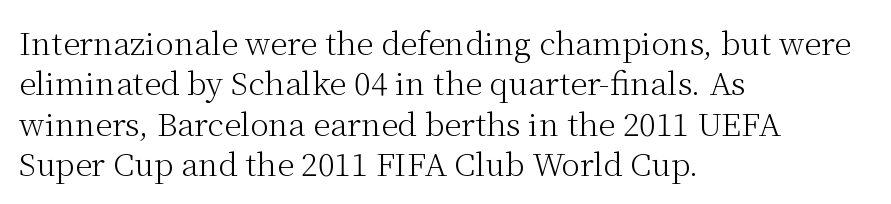
Unbolded letterforms with no extra heft. Vertical spacing — default. If you drew a ruler down the left edge, every line would touch it. A clean baseline with only descenders dipping below it. Each letter keeps its own natural width here, so spacing adapts to shape.
